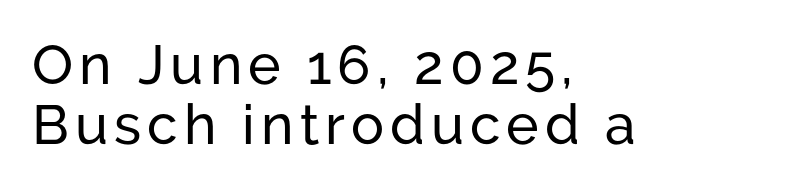
Q: Is the text italic (slanted)? A: No, it is upright.
Q: Is the typeface a serif or a sans-serif typeface? A: Sans-serif.
Q: Is the text underlined? A: No.
Q: How is the paragraph aligned? A: Left-aligned.
Q: Is the spacing between lines tight, normal or loose? A: Tight.
Q: Width (condensed, normal, or wide)? A: Normal.
Q: Stroke contrast? A: Low.
Q: x-height? A: Medium.
Q: Monospaced? A: No.
